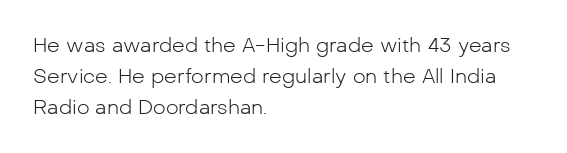
The image shows 20 px text type, upright; set left-aligned, normal line spacing (1.54x), normal letter spacing, not underlined.
